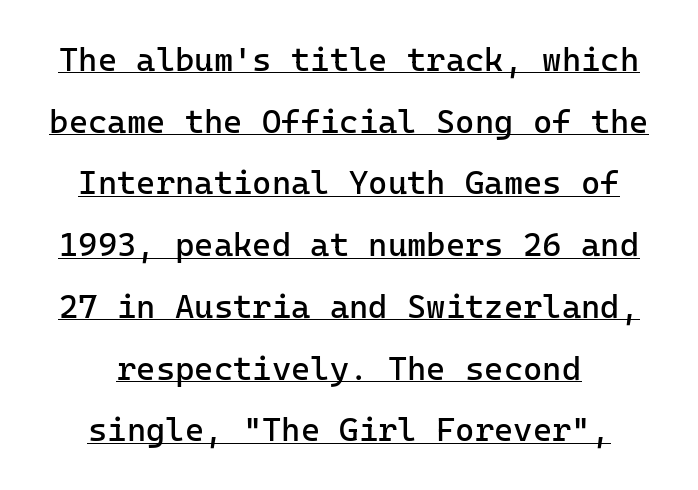
Q: Is the text bold? A: No.
Q: Is the text italic (slanted)? A: No, it is upright.
Q: Is the typeface a serif or a sans-serif typeface? A: Sans-serif.
Q: Is the text underlined? A: Yes.
Q: How is the paragraph aligned? A: Centered.
Q: Is the spacing between letters normal or unusually wide? A: Normal.
Q: Width (condensed, normal, or wide)? A: Normal.
Q: Stroke contrast? A: Low.
Q: x-height? A: Medium.
Q: Monospaced? A: Yes.
